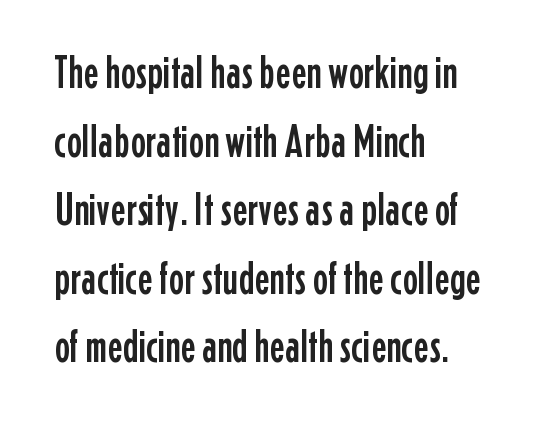
{"serif": "no", "italic": "no", "width": "condensed", "stroke_contrast": "low", "x_height": "medium", "monospaced": "no", "underline": "no", "align": "left", "line_spacing": "normal", "line_spacing_ratio": 1.49, "letter_spacing": "normal", "letter_spacing_em": 0.0, "glyph_px": 46}
